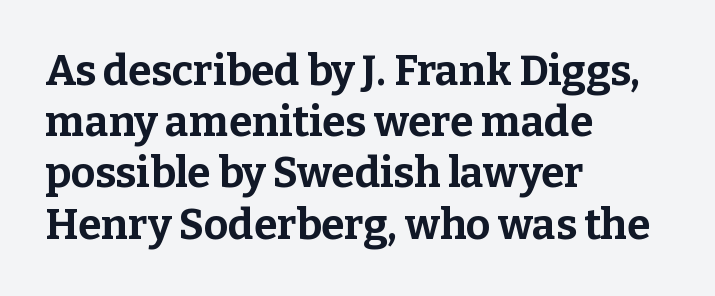
{"serif": "yes", "italic": "no", "bold": "yes", "weight": "bold", "width": "normal", "stroke_contrast": "low", "x_height": "medium", "monospaced": "no", "underline": "no", "align": "left", "line_spacing_ratio": 1.22, "letter_spacing": "normal", "letter_spacing_em": 0.0, "glyph_px": 42}
